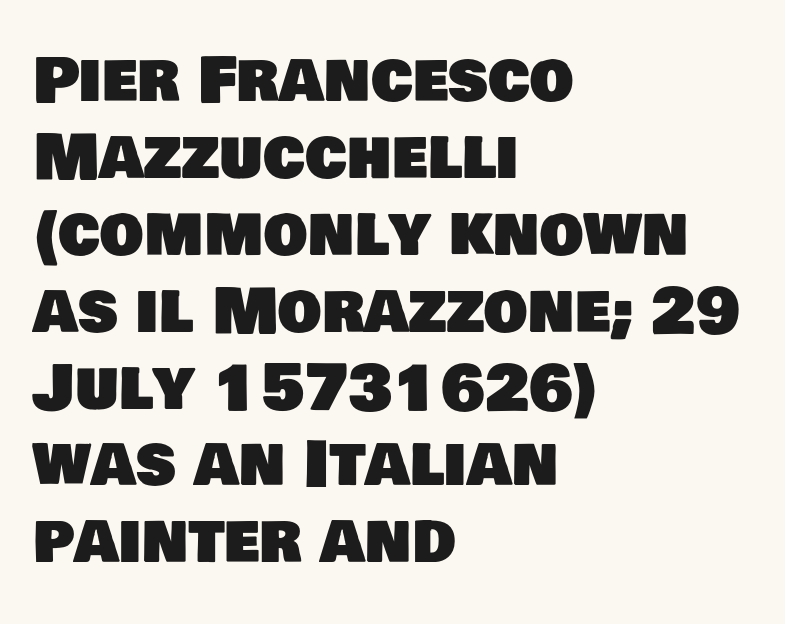
The image shows 62 px sans-serif type; set left-aligned, line spacing 1.24x, normal letter spacing, not underlined; low stroke contrast and a large x-height.
